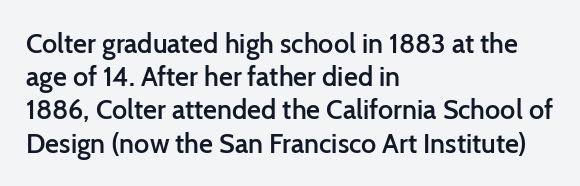
Q: Is the text bold? A: Semi-bold.
Q: Is the text italic (slanted)? A: No, it is upright.
Q: Is the text underlined? A: No.
Q: How is the paragraph aligned? A: Left-aligned.
Q: Is the spacing between letters normal or unusually wide? A: Normal.
